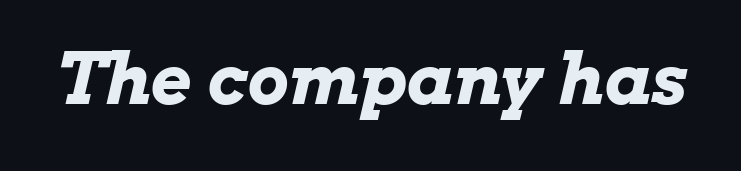
Each letter keeps its own natural width here, so spacing adapts to shape. The lettering tilts uniformly, giving the passage an italic look. Decoration check: the copy has no underline. Nobody touched the tracking dial on this one. Its strokes are broad and dark, the hallmark of bold type.
